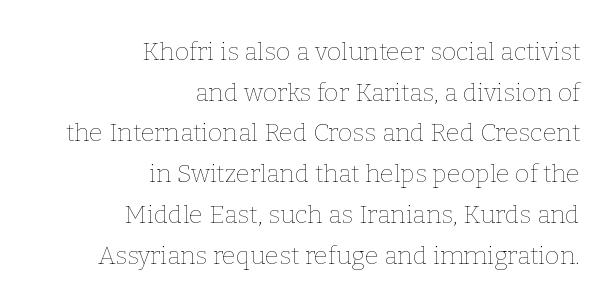
Q: Is the text bold? A: No.
Q: Is the text italic (slanted)? A: No, it is upright.
Q: Is the text underlined? A: No.
Q: How is the paragraph aligned? A: Right-aligned.
Q: Is the spacing between letters normal or unusually wide? A: Normal.
Q: Is the spacing between lines tight, normal or loose? A: Normal.
